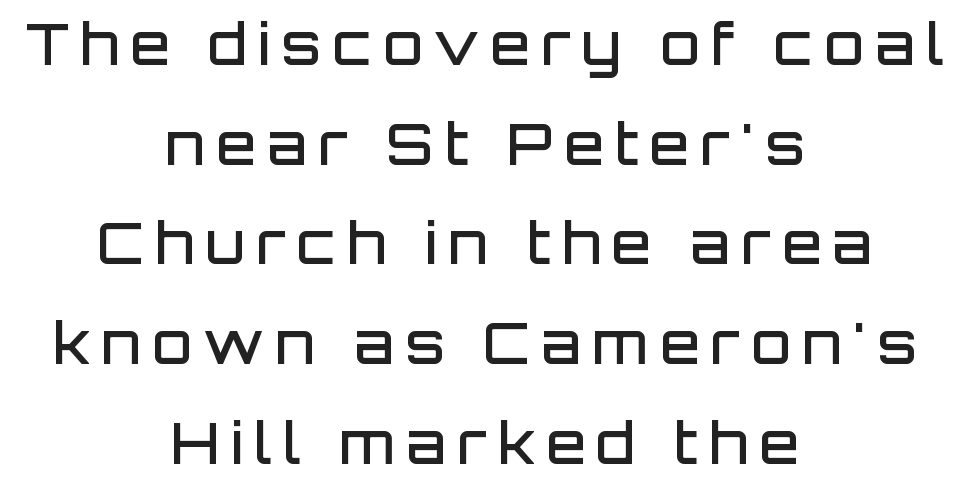
Do the characters align in a grid? No, the font is proportional. You could only call the tracking loose — the letters float apart. Does the lettering tilt? It doesn't — this is upright. The space directly below the letters is spotless. These lines stack symmetrically, like a column narrowing and widening about its center.
